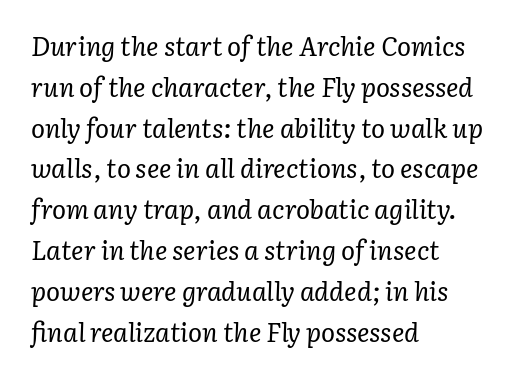
{"italic": "yes", "lean": "right", "slant_degrees": 3, "bold": "no", "underline": "no", "align": "left", "line_spacing": "normal", "line_spacing_ratio": 1.57, "letter_spacing": "normal", "letter_spacing_em": 0.0, "glyph_px": 26}
